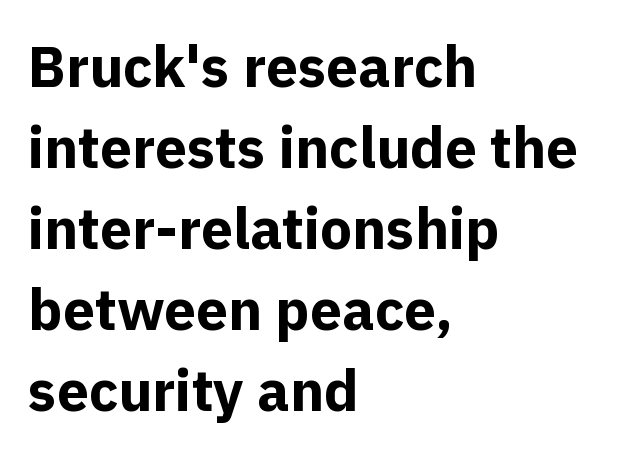
Q: Is the text bold? A: Yes.
Q: Is the text italic (slanted)? A: No, it is upright.
Q: Is the typeface a serif or a sans-serif typeface? A: Sans-serif.
Q: Is the text underlined? A: No.
Q: How is the paragraph aligned? A: Left-aligned.
Q: Is the spacing between letters normal or unusually wide? A: Normal.
Q: Is the spacing between lines tight, normal or loose? A: Normal.
Q: Width (condensed, normal, or wide)? A: Normal.
Q: x-height? A: Medium.
Q: Monospaced? A: No.
